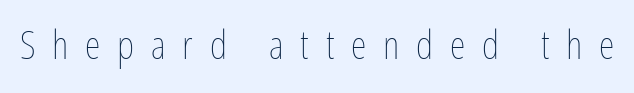
{"italic": "no", "bold": "no", "weight": "thin", "width": "condensed", "stroke_contrast": "low", "x_height": "medium", "monospaced": "no", "underline": "no", "letter_spacing": "wide", "letter_spacing_em": 0.42, "glyph_px": 40}
